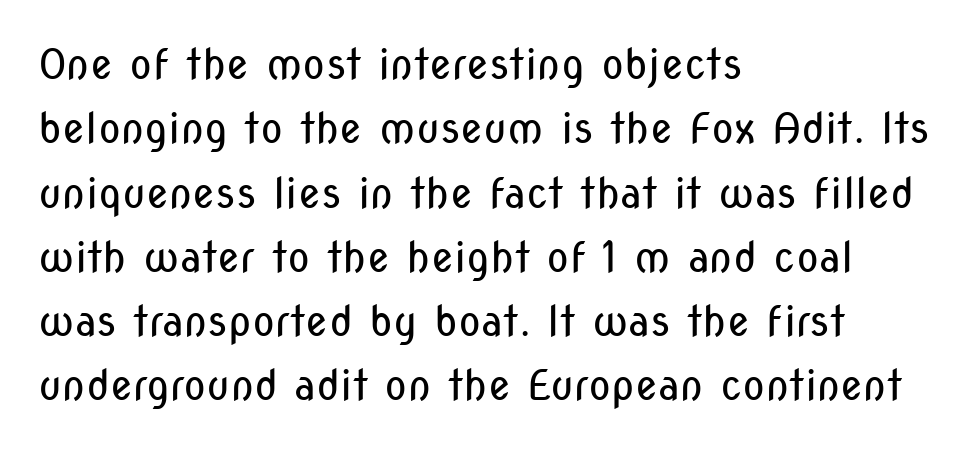
{"serif": "no", "italic": "no", "bold": "no", "weight": "regular", "width": "condensed", "stroke_contrast": "low", "x_height": "medium", "monospaced": "no", "underline": "no", "align": "left", "line_spacing": "normal", "line_spacing_ratio": 1.53, "letter_spacing": "normal", "letter_spacing_em": 0.0, "glyph_px": 42}
